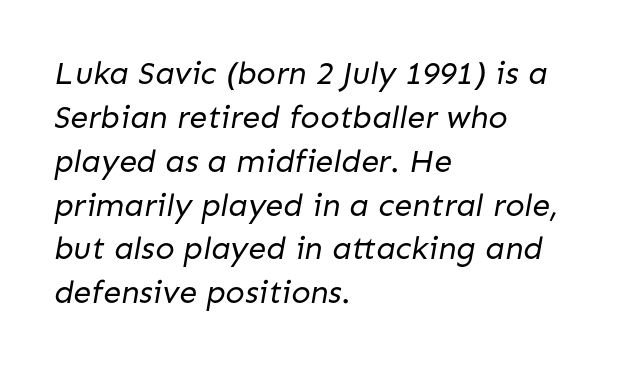
This rendering employs a face without finishing strokes, i.e., a sans-serif. The setting favours the left margin, as ordinary paragraphs usually do. If you measured baseline to baseline, you'd find a middling distance. Letter spacing: default. The strokes carry an ordinary text weight at most. Has an underline been added? It has not.
